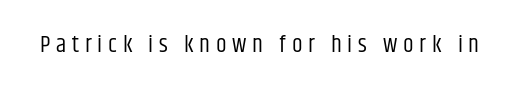
Q: Is the text bold? A: No.
Q: Is the text italic (slanted)? A: No, it is upright.
Q: Is the text underlined? A: No.
Q: Is the spacing between letters normal or unusually wide? A: Unusually wide.
